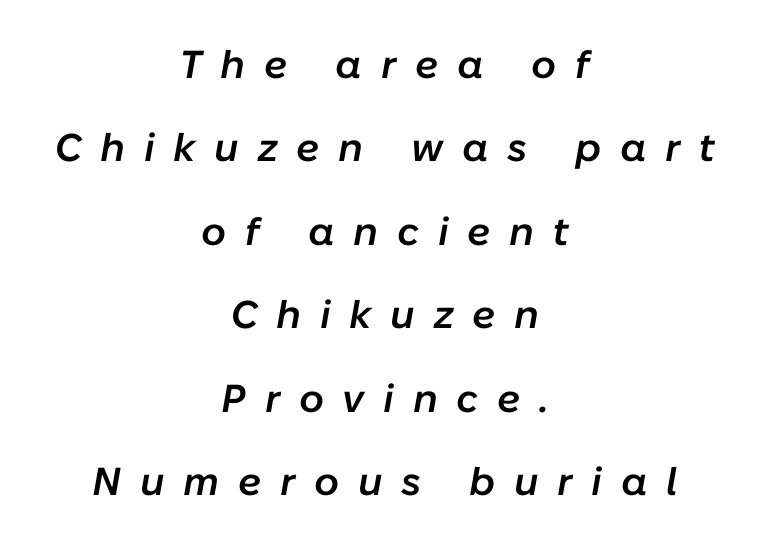
The image shows 39 px semibold type, italic (leaning right); set centered, loose line spacing (2.14x), unusually wide letter spacing (+0.48 em), not underlined; low stroke contrast and a medium x-height.
